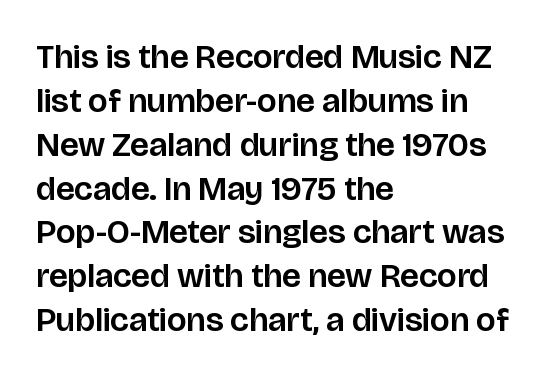
Whoever set this chose a conventional vertical rhythm. Descenders hang freely into open space. The rendering uses natural spacing where letterforms have individual widths. Classification — sans serif. Quick note: not italic, upright.
